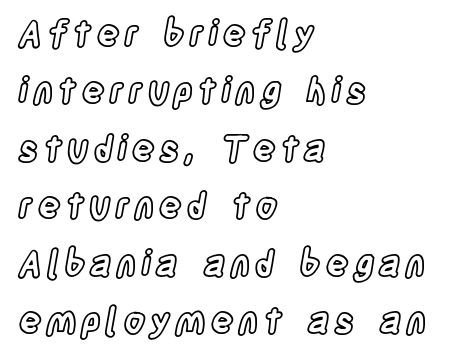
The image shows 35 px condensed type; set left-aligned, normal line spacing (1.64x), not underlined; a large x-height.
